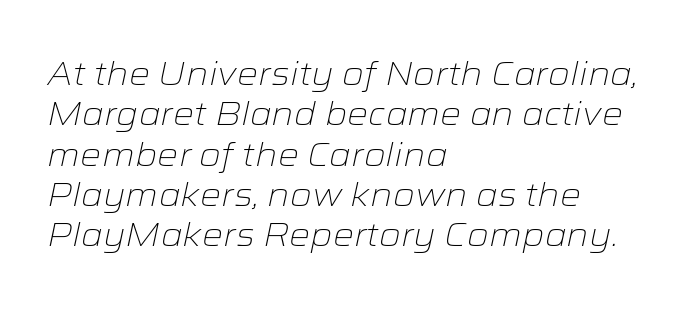
Q: Is the text bold? A: No.
Q: Is the text italic (slanted)? A: Yes, it leans right by about 12 degrees.
Q: Is the text underlined? A: No.
Q: How is the paragraph aligned? A: Left-aligned.
Q: Is the spacing between letters normal or unusually wide? A: Normal.
Q: Width (condensed, normal, or wide)? A: Wide.
Q: Stroke contrast? A: Low.
Q: x-height? A: Medium.
Q: Monospaced? A: No.
